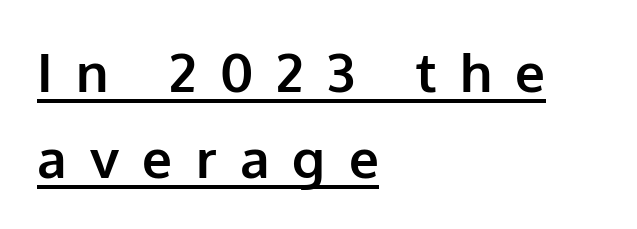
{"serif": "no", "italic": "no", "bold": "yes", "weight": "bold", "width": "normal", "stroke_contrast": "low", "x_height": "medium", "monospaced": "no", "underline": "yes", "align": "left", "line_spacing": "normal", "line_spacing_ratio": 1.63, "letter_spacing": "wide", "letter_spacing_em": 0.44, "glyph_px": 53}
